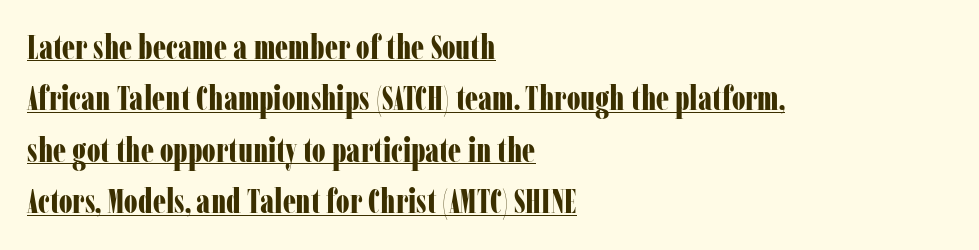
The image shows 33 px bold, condensed serif type, upright; set left-aligned, normal line spacing (1.56x), normal letter spacing, underlined; low stroke contrast and a medium x-height.
